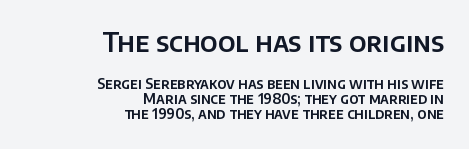
{"italic": "no", "underline": "no", "align": "right", "line_spacing": "tight", "line_spacing_ratio": 1.08, "letter_spacing": "normal", "letter_spacing_em": 0.0, "larger_block": "first", "size_ratio": 1.86, "glyph_px": 26}
